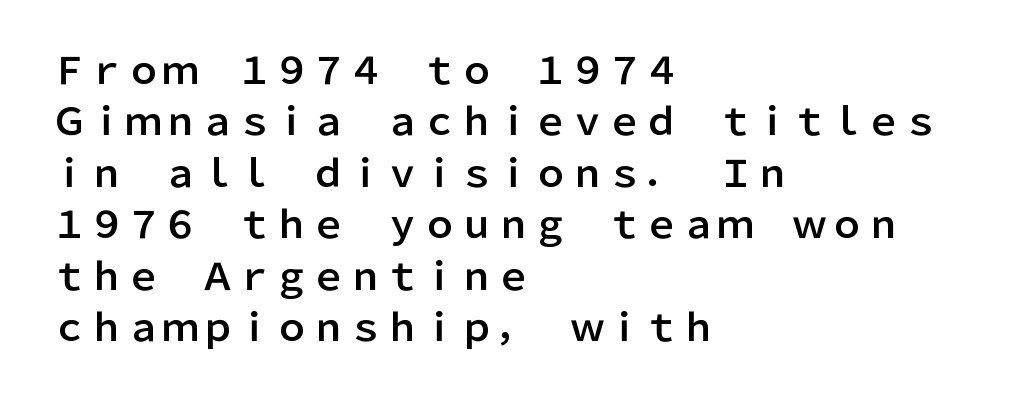
Q: Is the text italic (slanted)? A: No, it is upright.
Q: Is the typeface a serif or a sans-serif typeface? A: Sans-serif.
Q: Is the text underlined? A: No.
Q: How is the paragraph aligned? A: Left-aligned.
Q: Is the spacing between letters normal or unusually wide? A: Normal.
Q: Is the spacing between lines tight, normal or loose? A: Normal.
Q: Width (condensed, normal, or wide)? A: Normal.
Q: Stroke contrast? A: Low.
Q: x-height? A: Medium.
Q: Monospaced? A: No.
